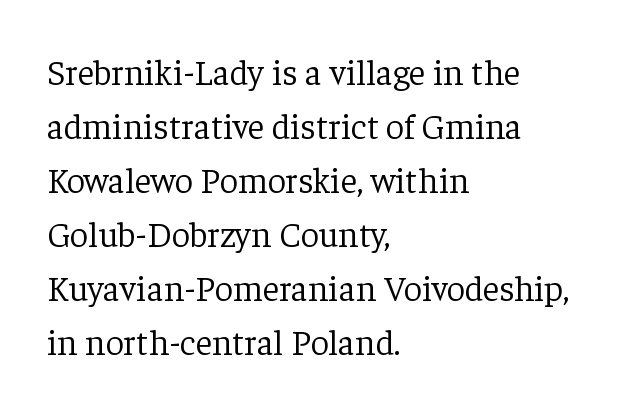
{"serif": "yes", "italic": "no", "bold": "no", "weight": "light", "width": "normal", "stroke_contrast": "low", "x_height": "medium", "monospaced": "no", "underline": "no", "align": "left", "line_spacing": "normal", "line_spacing_ratio": 1.5, "letter_spacing": "normal", "letter_spacing_em": 0.0, "glyph_px": 36}
